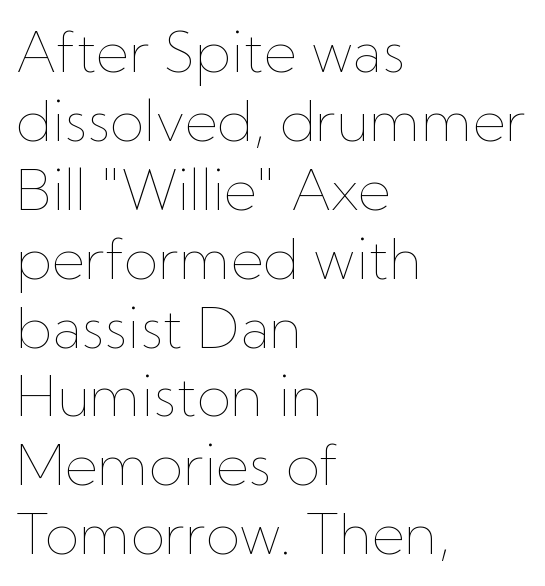
The image shows 56 px thin type, upright; set left-aligned, line spacing 1.23x, normal letter spacing, not underlined; low stroke contrast and a medium x-height.
